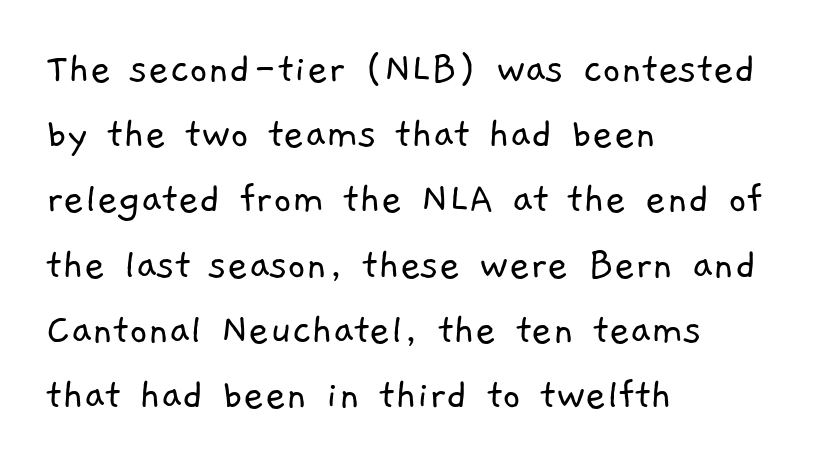
These lines stack with their left ends in a neat column. Here the glyphs are tracked normally, forming tight word shapes. In terms of letterform style, serifs are entirely absent. Plain, unruled lines of type. The passage shown is typed in a proportional face where columns would drift.
